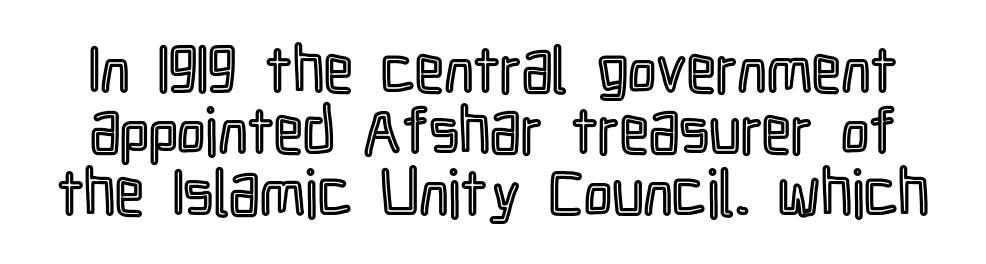
Q: Is the text italic (slanted)? A: No, it is upright.
Q: Is the text underlined? A: No.
Q: Is the spacing between letters normal or unusually wide? A: Normal.
Q: Is the spacing between lines tight, normal or loose? A: Tight.
Q: Width (condensed, normal, or wide)? A: Condensed.
Q: x-height? A: Medium.
Q: Monospaced? A: No.
